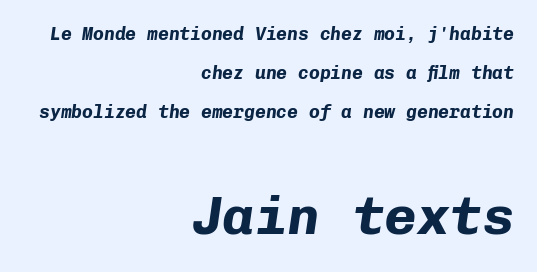
{"italic": "yes", "lean": "right", "slant_degrees": 8, "bold": "yes", "weight": "bold", "width": "normal", "stroke_contrast": "low", "x_height": "medium", "monospaced": "yes", "underline": "no", "align": "right", "line_spacing": "loose", "line_spacing_ratio": 2.17, "letter_spacing": "normal", "letter_spacing_em": 0.0, "larger_block": "second", "size_ratio": 3.0, "glyph_px": 54}
